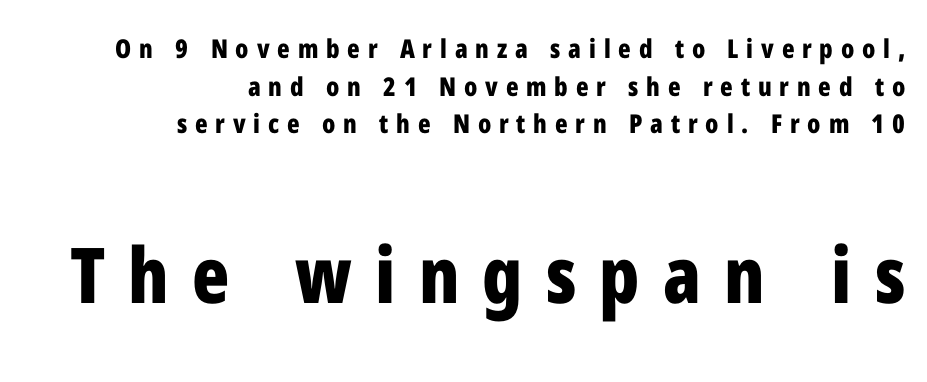
Two sizes are in play, and the larger belongs to the second block. The typesetter chose a ragged-left arrangement here. This block has exactly the height ordinary leading produces. The rendering shows plain stroke endings on the letterforms — a sans-serif design.
